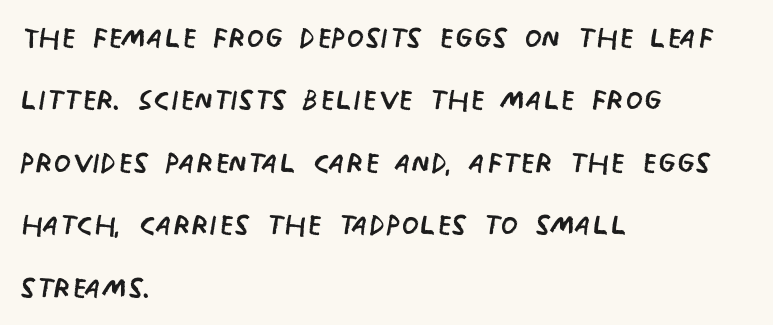
Weight class: somewhere from thin through regular. The space directly below the letters is spotless. Does the type have serifs? No, each stem ends abruptly.
